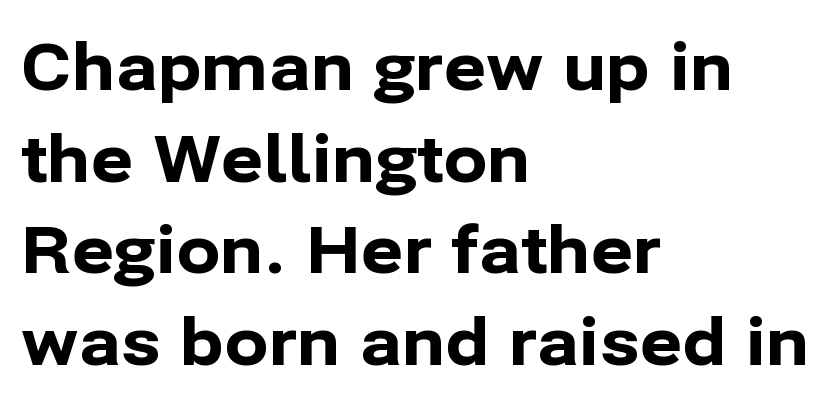
The image shows 65 px bold sans-serif type, upright; set left-aligned, normal line spacing (1.41x), normal letter spacing, not underlined; low stroke contrast and a medium x-height.
